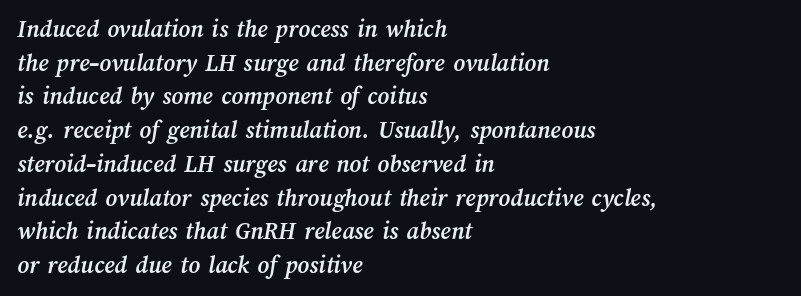
Notice how thick the strokes are: this is what a full bold looks like. This sample uses plain, unmodified letter spacing. Visually the block forms a straight wall on the left and a jagged coastline on the right. A typesetter would call this leading conventional body-copy spacing.
